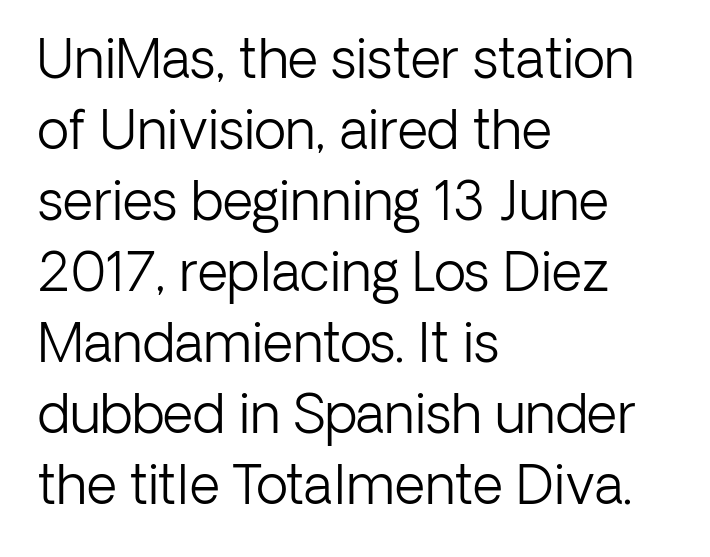
The specimen reads as upright at a glance. The area under the type is left untouched. Notice how descenders clear the ascenders below comfortably — that's standard leading. The letters carry no serifs — their stems end cleanly without finishing strokes.
